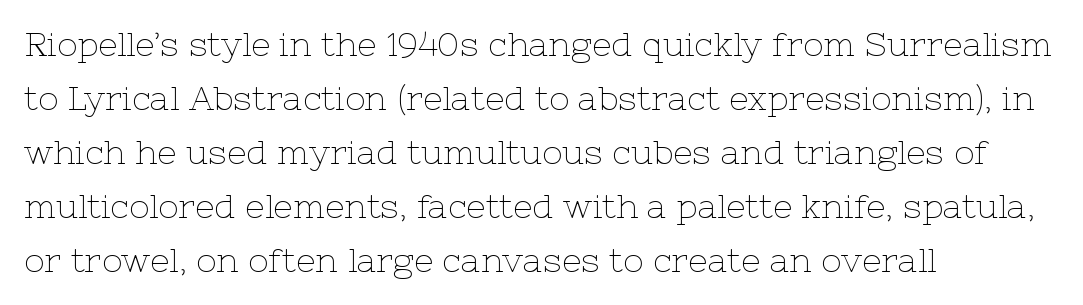
{"serif": "yes", "italic": "no", "bold": "no", "weight": "thin", "width": "normal", "stroke_contrast": "low", "x_height": "medium", "monospaced": "no", "underline": "no", "align": "left", "line_spacing": "normal", "line_spacing_ratio": 1.59, "letter_spacing": "normal", "letter_spacing_em": 0.0, "glyph_px": 34}
